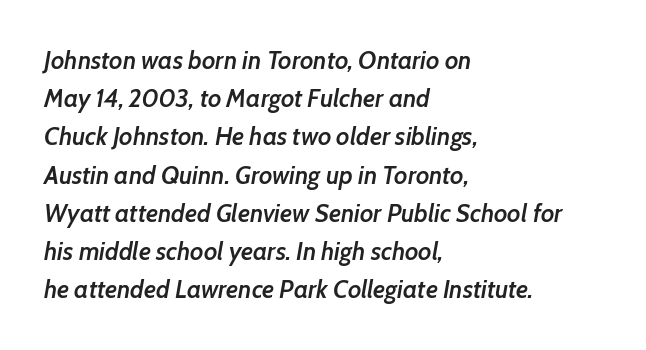
Q: Is the text bold? A: Semi-bold.
Q: Is the text italic (slanted)? A: Yes, it leans right by about 7 degrees.
Q: Is the text underlined? A: No.
Q: How is the paragraph aligned? A: Left-aligned.
Q: Is the spacing between letters normal or unusually wide? A: Normal.
Q: Is the spacing between lines tight, normal or loose? A: Normal.
